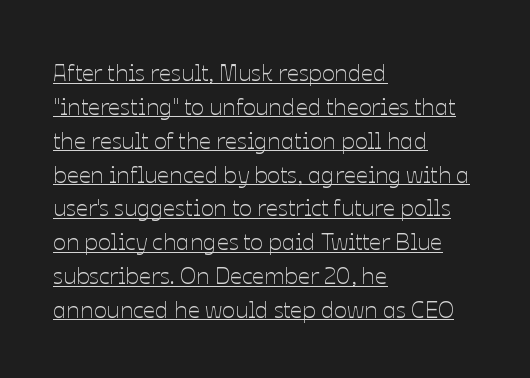
Q: Is the text bold? A: No.
Q: Is the text italic (slanted)? A: No, it is upright.
Q: Is the text underlined? A: Yes.
Q: How is the paragraph aligned? A: Left-aligned.
Q: Is the spacing between letters normal or unusually wide? A: Normal.
Q: Is the spacing between lines tight, normal or loose? A: Normal.
